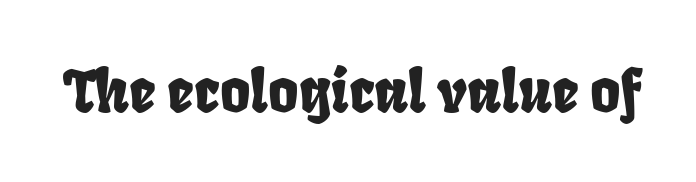
Spacing verdict: proportional, widths tailored to each character. Honestly, there is no underline to notice here at all. Nothing unusual about the tracking: characters are spaced as the font intends. This is sans-serif lettering, the kind often seen on screens and signage.
